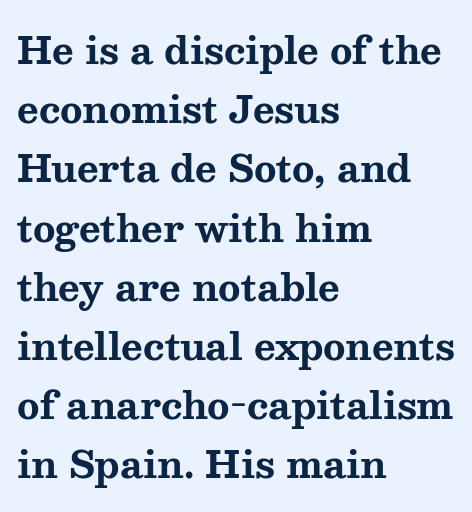
{"serif": "yes", "italic": "no", "bold": "yes", "weight": "bold", "width": "wide", "stroke_contrast": "medium", "x_height": "medium", "monospaced": "no", "underline": "no", "align": "left", "line_spacing": "normal", "line_spacing_ratio": 1.6, "letter_spacing": "normal", "letter_spacing_em": 0.0, "glyph_px": 37}
